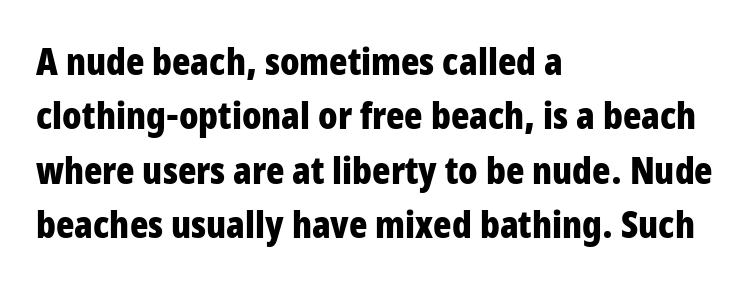
Q: Is the text bold? A: Yes.
Q: Is the text italic (slanted)? A: No, it is upright.
Q: Is the typeface a serif or a sans-serif typeface? A: Sans-serif.
Q: Is the text underlined? A: No.
Q: How is the paragraph aligned? A: Left-aligned.
Q: Is the spacing between letters normal or unusually wide? A: Normal.
Q: Is the spacing between lines tight, normal or loose? A: Normal.
Q: Width (condensed, normal, or wide)? A: Condensed.
Q: Stroke contrast? A: Low.
Q: x-height? A: Large.
Q: Monospaced? A: No.
